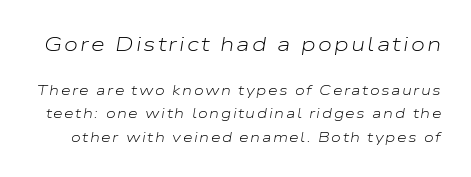
The image shows 20 px text type, italic (leaning right); set normal line spacing (1.68x), not underlined; the first (top) block is 1.43x larger.
